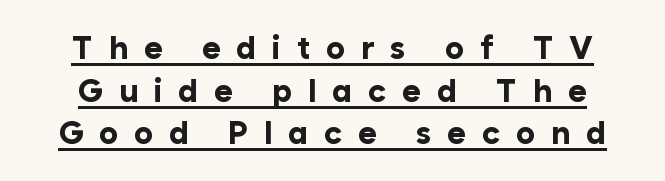
The image shows 32 px bold sans-serif type, upright; set normal line spacing (1.33x), unusually wide letter spacing (+0.49 em), underlined; low stroke contrast and a medium x-height.
